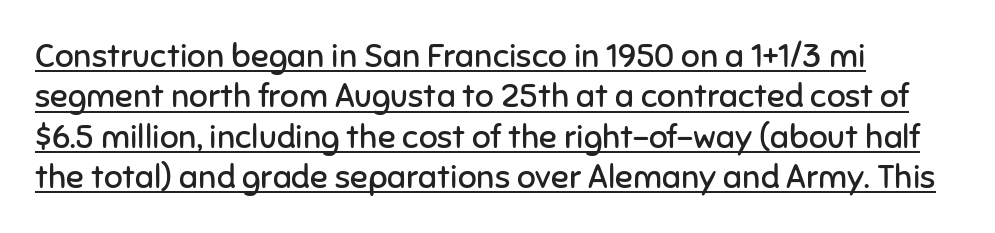
{"serif": "no", "italic": "no", "bold": "no", "weight": "regular", "width": "normal", "stroke_contrast": "low", "x_height": "medium", "monospaced": "no", "underline": "yes", "align": "left", "line_spacing_ratio": 1.22, "letter_spacing": "normal", "letter_spacing_em": 0.0, "glyph_px": 33}
